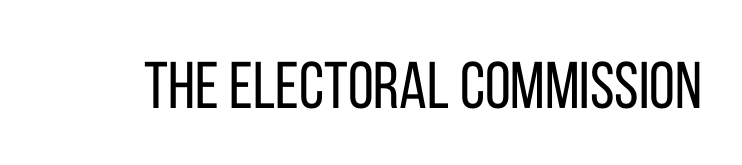
The weight would be labelled regular, book, light, or lighter still. Nobody touched the tracking dial on this one. The face used here is a sans, in the tradition of grotesques and geometrics. Unmarked baselines from the first word to the last. Think of a printed novel: that variable character pitch is what you see here. It's the straight-up-and-down kind of type.
